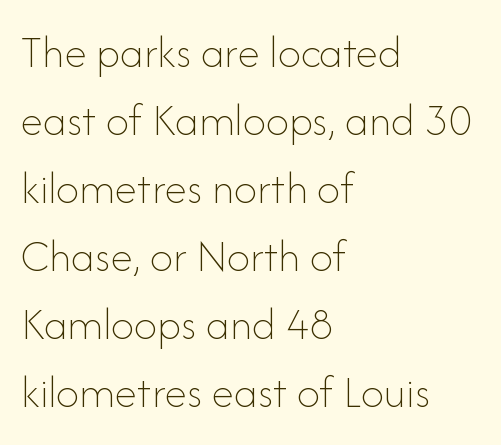
Q: Is the text bold? A: No.
Q: Is the text italic (slanted)? A: No, it is upright.
Q: Is the text underlined? A: No.
Q: How is the paragraph aligned? A: Left-aligned.
Q: Is the spacing between letters normal or unusually wide? A: Normal.
Q: Is the spacing between lines tight, normal or loose? A: Normal.
Q: Width (condensed, normal, or wide)? A: Normal.
Q: Stroke contrast? A: Low.
Q: x-height? A: Small.
Q: Monospaced? A: No.
